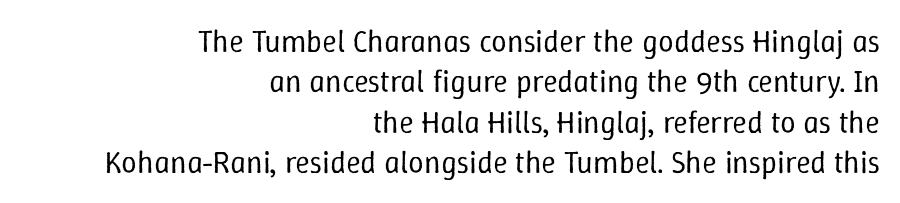
{"italic": "no", "bold": "no", "weight": "regular", "width": "normal", "stroke_contrast": "low", "x_height": "medium", "monospaced": "no", "underline": "no", "align": "right", "line_spacing": "normal", "line_spacing_ratio": 1.3, "letter_spacing": "normal", "letter_spacing_em": 0.0, "glyph_px": 31}
